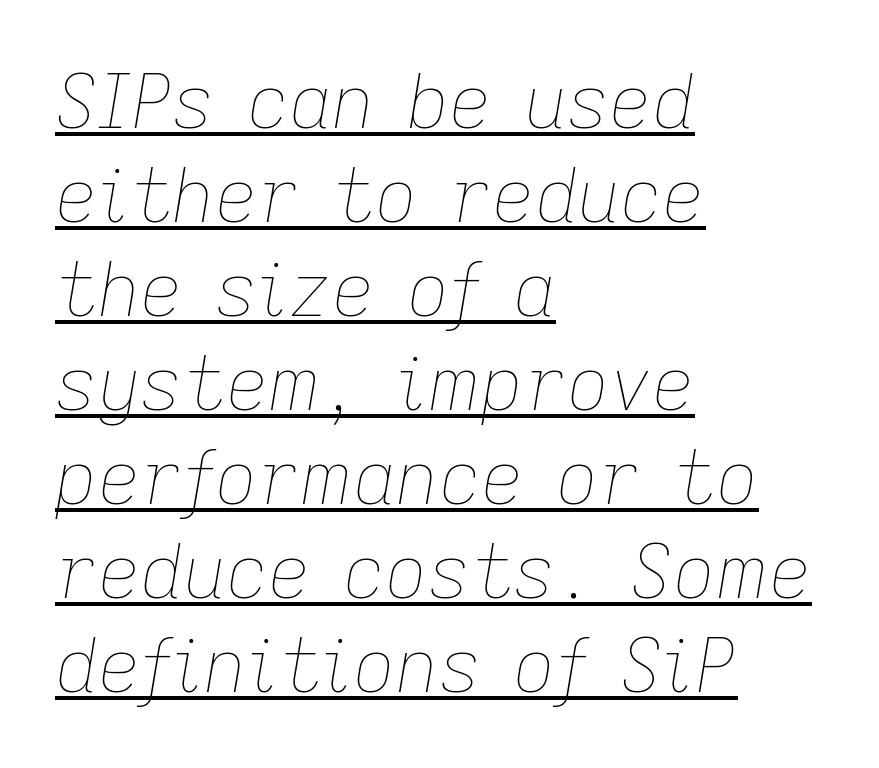
{"italic": "yes", "lean": "right", "slant_degrees": 9, "bold": "no", "weight": "thin", "width": "normal", "stroke_contrast": "low", "x_height": "medium", "monospaced": "no", "underline": "yes", "align": "left", "line_spacing": "normal", "line_spacing_ratio": 1.27, "letter_spacing": "normal", "letter_spacing_em": 0.0, "glyph_px": 74}
